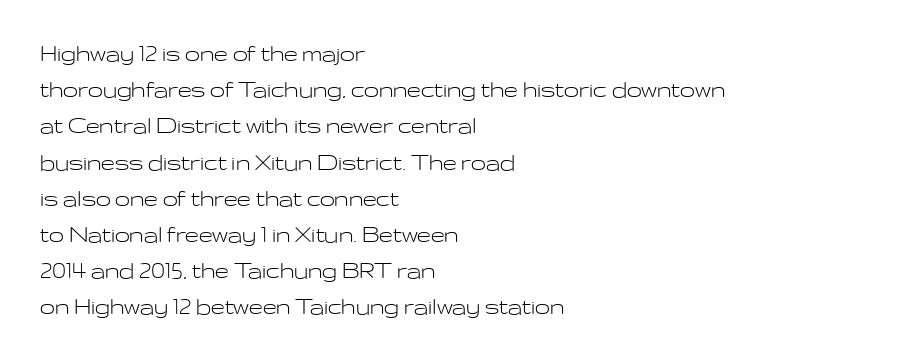
The image shows 27 px text type, upright; set left-aligned, normal line spacing (1.34x), normal letter spacing, not underlined.
